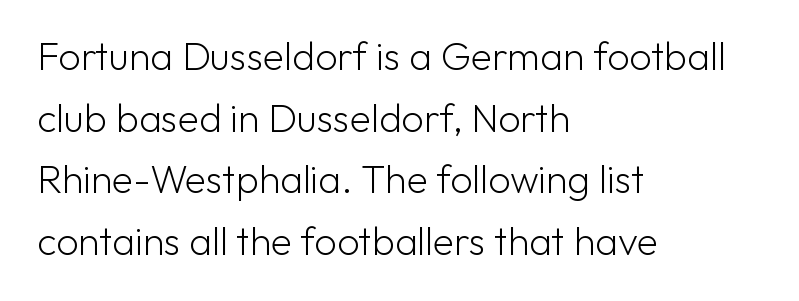
Q: Is the text bold? A: No.
Q: Is the text italic (slanted)? A: No, it is upright.
Q: Is the typeface a serif or a sans-serif typeface? A: Sans-serif.
Q: Is the text underlined? A: No.
Q: How is the paragraph aligned? A: Left-aligned.
Q: Is the spacing between letters normal or unusually wide? A: Normal.
Q: Is the spacing between lines tight, normal or loose? A: Normal.
Q: Width (condensed, normal, or wide)? A: Normal.
Q: Stroke contrast? A: Low.
Q: x-height? A: Medium.
Q: Monospaced? A: No.
